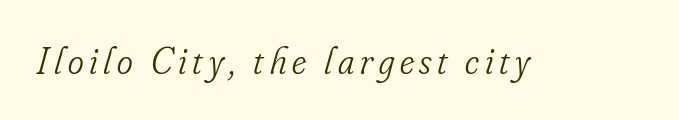
The image shows 38 px light, condensed serif type, italic (leaning right); set not underlined; low stroke contrast and a small x-height.
